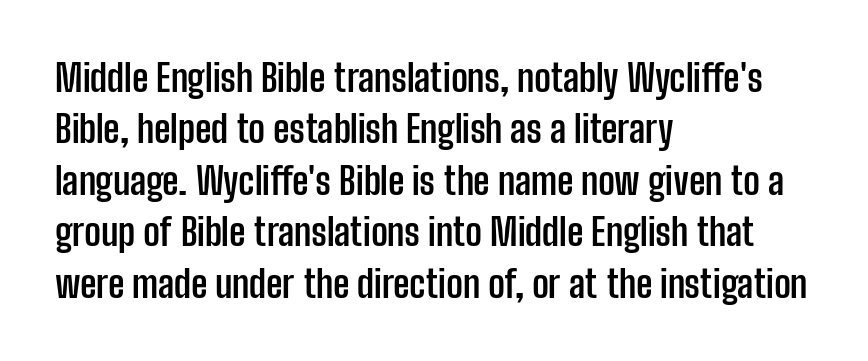
{"serif": "no", "italic": "no", "bold": "yes", "weight": "semibold", "width": "condensed", "stroke_contrast": "low", "x_height": "medium", "monospaced": "no", "underline": "no", "align": "left", "line_spacing": "normal", "line_spacing_ratio": 1.39, "letter_spacing": "normal", "letter_spacing_em": 0.0, "glyph_px": 37}
